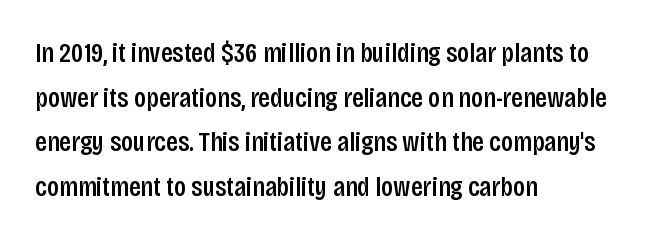
{"serif": "no", "italic": "no", "bold": "semi", "weight": "semibold", "width": "condensed", "stroke_contrast": "low", "x_height": "large", "monospaced": "no", "underline": "no", "align": "left", "line_spacing": "normal", "line_spacing_ratio": 1.59, "letter_spacing": "normal", "letter_spacing_em": 0.0, "glyph_px": 28}
